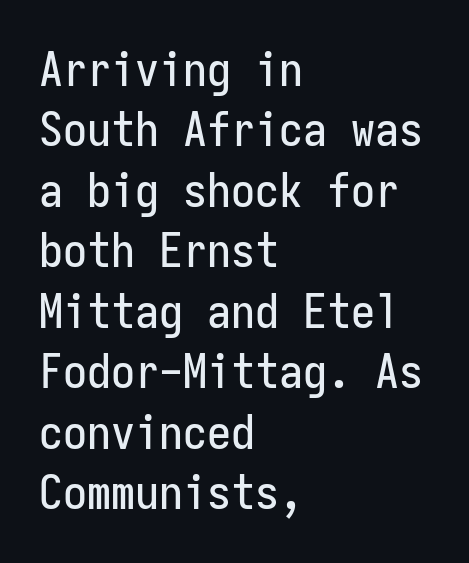
The image shows 48 px condensed sans-serif type, upright, monospaced; set left-aligned, normal line spacing (1.26x), normal letter spacing, not underlined; low stroke contrast and a medium x-height.
